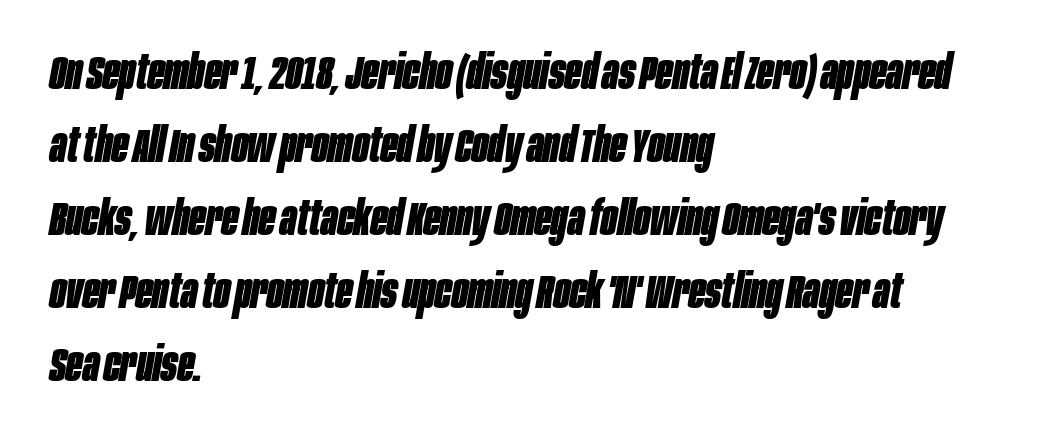
This sample uses an oblique cut, with every glyph tilted off the vertical. This rendering uses left alignment, leaving the right contour irregular. Strong, thick strokes mark this as bold type. This rendering leaves character spacing at its baseline value. Is this a fixed-width face? No — the glyphs have proportional, varying widths. Words float on clear page, feet unadorned.
